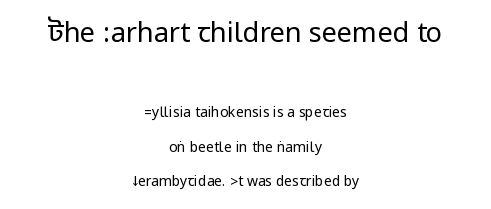
The image shows 27 px text type, upright; set centered, loose line spacing (2.44x), normal letter spacing, not underlined; the first (top) block is 1.93x larger.
